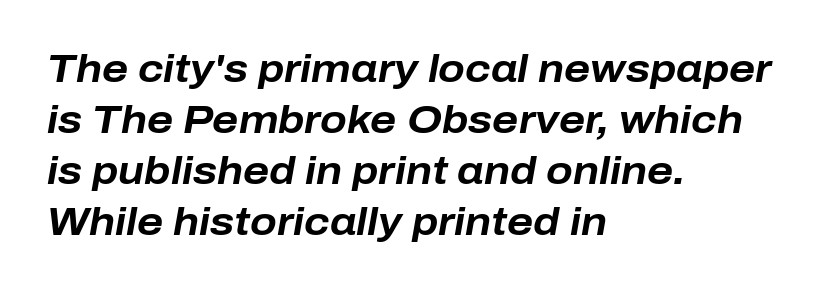
The line texture is even and compact thanks to regular tracking. These lines carry a lot of weight — the face is fully bold. Line beginnings align vertically; line endings do not. A normal amount of white space separates one row of letters from the next. The text carries the slant typical of an italic or oblique font.
